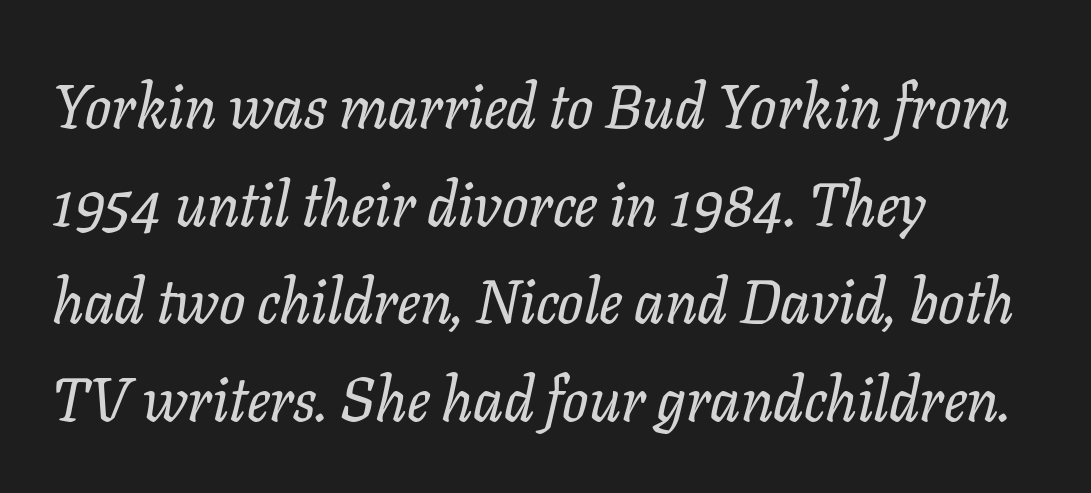
Q: Is the text italic (slanted)? A: Yes, it leans right by about 11 degrees.
Q: Is the typeface a serif or a sans-serif typeface? A: Serif.
Q: Is the text underlined? A: No.
Q: How is the paragraph aligned? A: Left-aligned.
Q: Is the spacing between letters normal or unusually wide? A: Normal.
Q: Is the spacing between lines tight, normal or loose? A: Normal.
Q: Width (condensed, normal, or wide)? A: Normal.
Q: Stroke contrast? A: Low.
Q: x-height? A: Medium.
Q: Monospaced? A: No.
